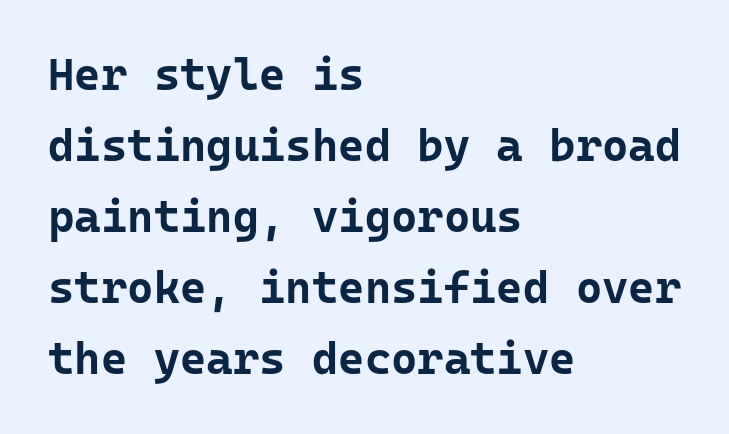
The image shows 45 px bold sans-serif type, upright; set left-aligned, normal line spacing (1.58x), normal letter spacing, not underlined; low stroke contrast and a medium x-height.
